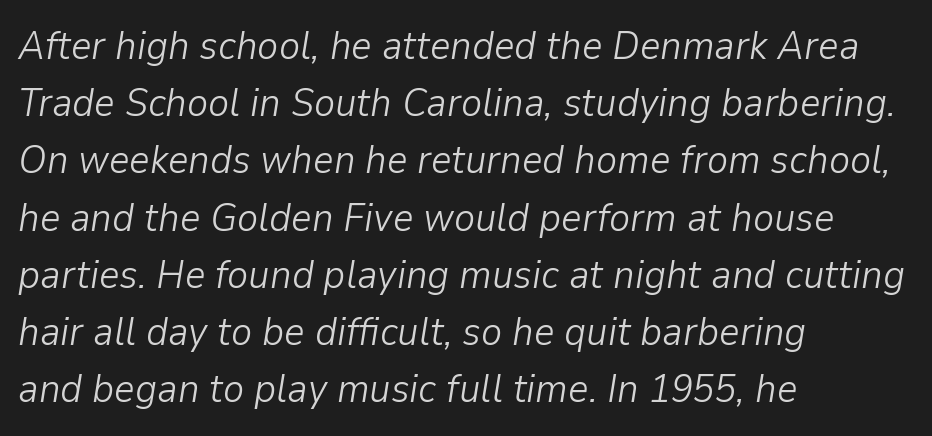
The image shows 40 px light type, italic (leaning right); set left-aligned, normal line spacing (1.43x), normal letter spacing, not underlined; low stroke contrast and a medium x-height.
